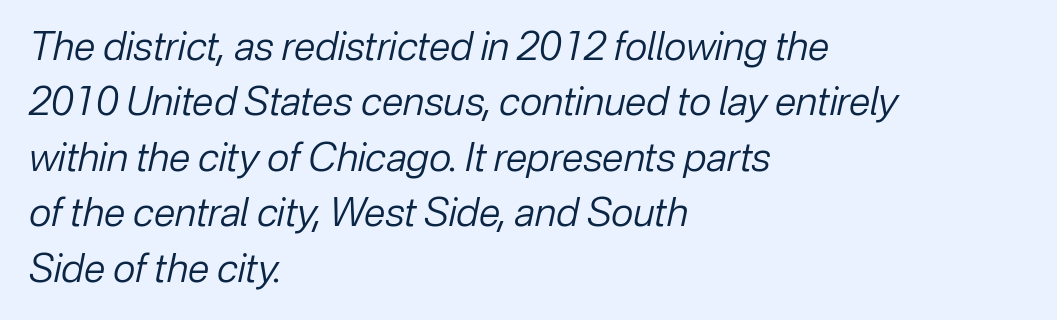
Summary of vertical rhythm: regular, with standard interline spacing. A clean baseline with only descenders dipping below it. Caption: multi-line text, flush left, ragged right. The passage shown is not bold in any degree. Proportional: the letters do not fall into vertical columns.
